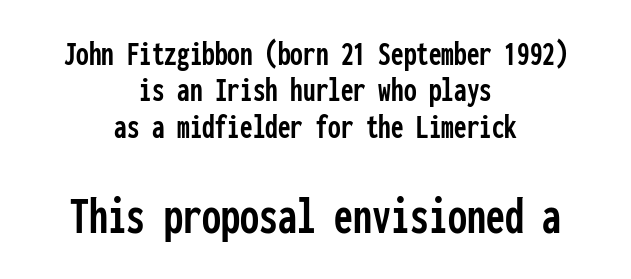
Q: Is the text italic (slanted)? A: No, it is upright.
Q: Is the typeface a serif or a sans-serif typeface? A: Sans-serif.
Q: Is the text underlined? A: No.
Q: How is the paragraph aligned? A: Centered.
Q: Is the spacing between letters normal or unusually wide? A: Normal.
Q: Is the spacing between lines tight, normal or loose? A: Tight.
Q: Which block of text is set in a larger size, the first (top) or the second (bottom)? A: The second (bottom) one.
Q: Width (condensed, normal, or wide)? A: Condensed.
Q: Stroke contrast? A: Low.
Q: x-height? A: Medium.
Q: Monospaced? A: Yes.
